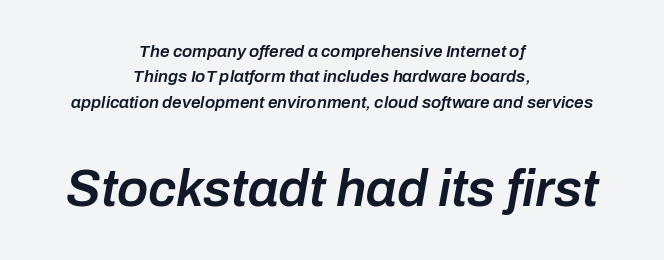
{"italic": "yes", "lean": "right", "slant_degrees": 10, "bold": "semi", "weight": "semibold", "width": "normal", "stroke_contrast": "low", "x_height": "medium", "monospaced": "no", "underline": "no", "align": "center", "line_spacing": "normal", "line_spacing_ratio": 1.5, "letter_spacing": "normal", "letter_spacing_em": 0.0, "larger_block": "second", "size_ratio": 3.06, "glyph_px": 52}
